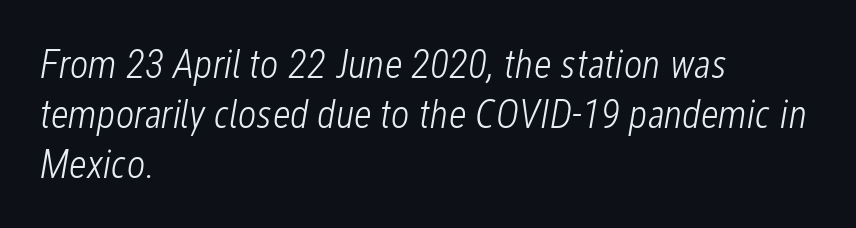
{"italic": "yes", "lean": "right", "slant_degrees": 12, "bold": "no", "weight": "light", "width": "condensed", "stroke_contrast": "low", "x_height": "medium", "monospaced": "no", "underline": "no", "align": "left", "line_spacing": "normal", "line_spacing_ratio": 1.25, "letter_spacing": "normal", "letter_spacing_em": 0.0, "glyph_px": 40}
